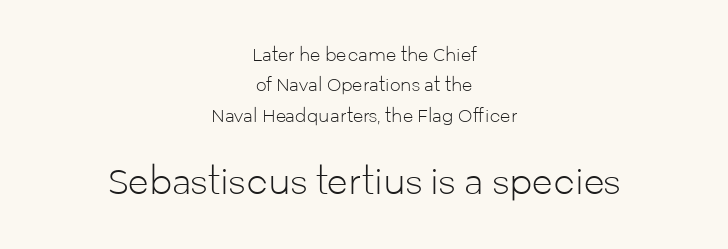
{"serif": "no", "italic": "no", "bold": "no", "weight": "light", "width": "normal", "stroke_contrast": "low", "x_height": "medium", "monospaced": "no", "underline": "no", "align": "center", "line_spacing_ratio": 1.79, "letter_spacing": "normal", "letter_spacing_em": 0.0, "larger_block": "second", "size_ratio": 2.0, "glyph_px": 34}
